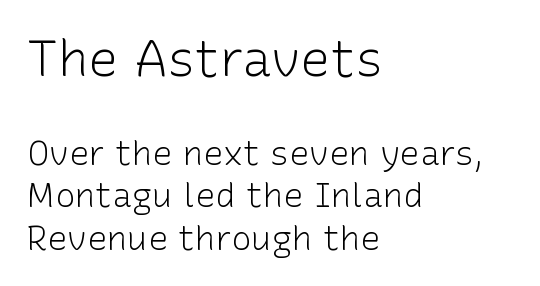
Q: Is the text bold? A: No.
Q: Is the text italic (slanted)? A: No, it is upright.
Q: Is the typeface a serif or a sans-serif typeface? A: Sans-serif.
Q: Is the text underlined? A: No.
Q: How is the paragraph aligned? A: Left-aligned.
Q: Is the spacing between letters normal or unusually wide? A: Normal.
Q: Is the spacing between lines tight, normal or loose? A: Normal.
Q: Which block of text is set in a larger size, the first (top) or the second (bottom)? A: The first (top) one.
Q: Width (condensed, normal, or wide)? A: Normal.
Q: Stroke contrast? A: Low.
Q: x-height? A: Medium.
Q: Monospaced? A: No.
